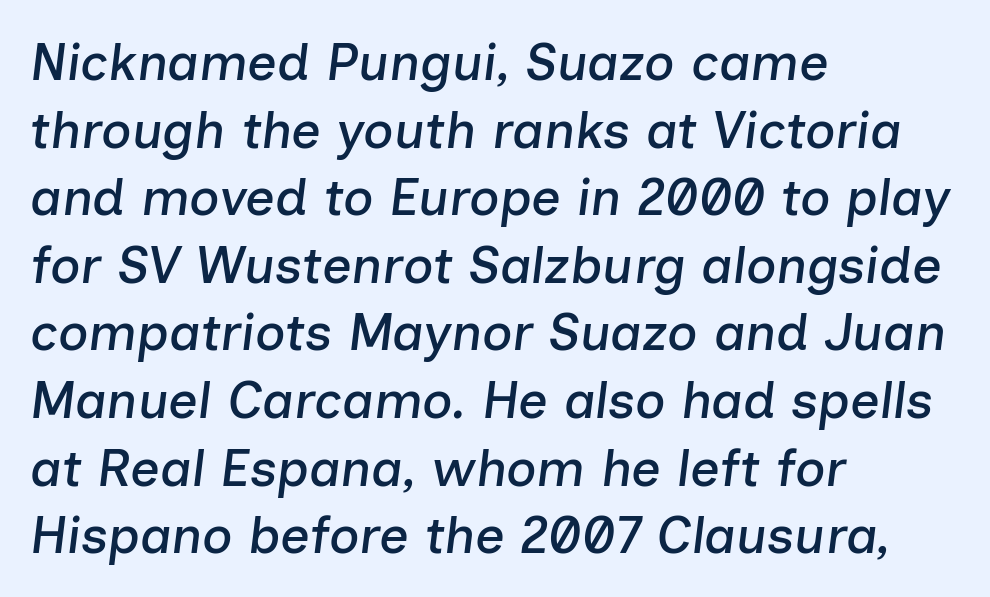
The lettering tilts uniformly, giving the passage an italic look. The rendering uses natural spacing where letterforms have individual widths. One glance says typical: line gaps are just what's usual. Tracking here is standard; glyphs follow each other at the usual distance. The gap between lines stays unmarked. One-word summary of the alignment: left.
